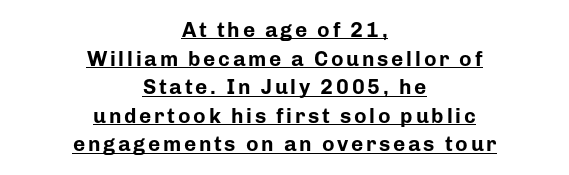
This rendering uses center alignment, leaving both contours irregular but symmetric. Reading down the column, the eye jumps a familiar distance to each next line. This sample uses an upright cut, with every glyph sitting square on the baseline. The sample has been set heavy, in full bold. Students, observe the line beneath the letters — that is underlining.
